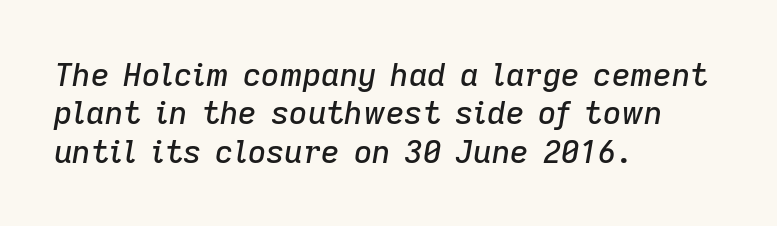
The image shows 32 px text type, italic (leaning right); set left-aligned, line spacing 1.2x, normal letter spacing, not underlined; low stroke contrast and a medium x-height.
